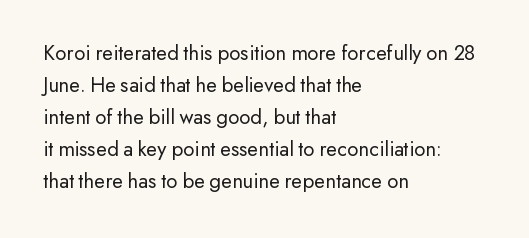
Weight: in the light-to-regular range. These lines keep a tight, regular rhythm from letter to letter. Any mark beneath the type? The region is blank. Left-aligned paragraph, ragged on the right. If you drew a line through each stem, it would be perfectly vertical. Honestly, the row spacing looks completely unremarkable.
